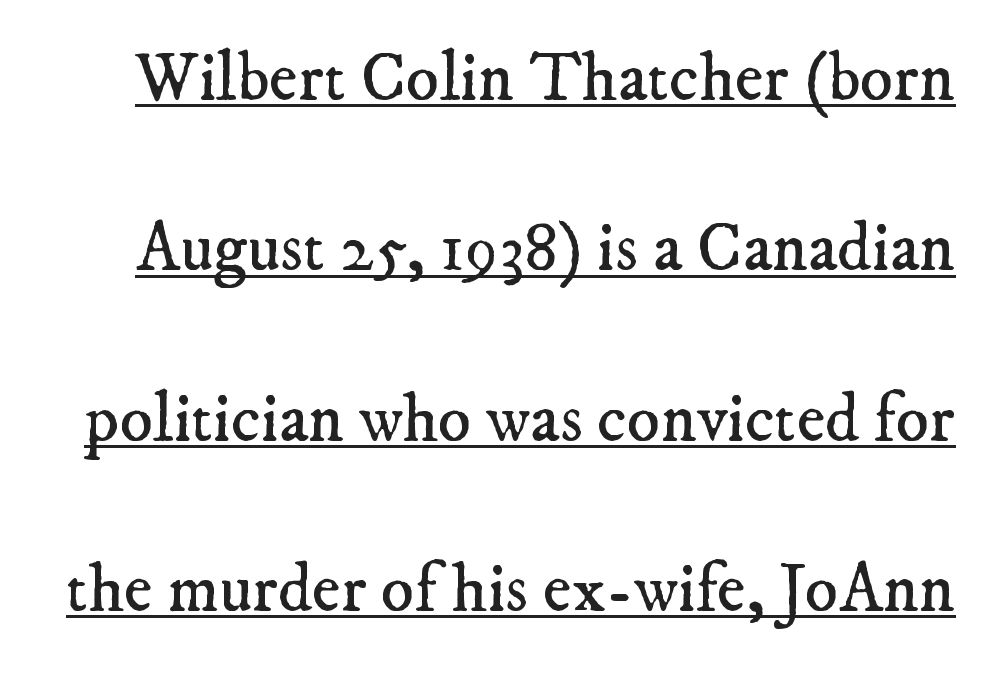
{"serif": "yes", "bold": "no", "weight": "regular", "width": "normal", "stroke_contrast": "low", "x_height": "small", "monospaced": "no", "underline": "yes", "line_spacing": "loose", "line_spacing_ratio": 2.47, "letter_spacing": "normal", "letter_spacing_em": 0.0, "glyph_px": 69}
